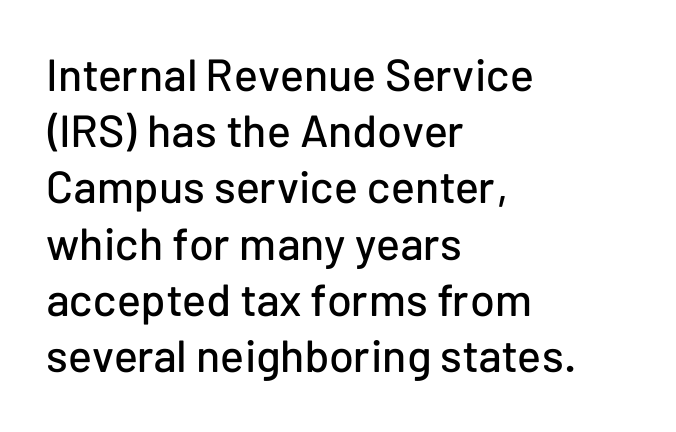
Regarding leading, the lines here are spaced in the standard way. The rendering uses natural spacing where letterforms have individual widths. Where is the straight margin? On the left. Look at the bottom of the vertical strokes: they stop flat, with no serifs. The passage shown has conventional tracking throughout.
